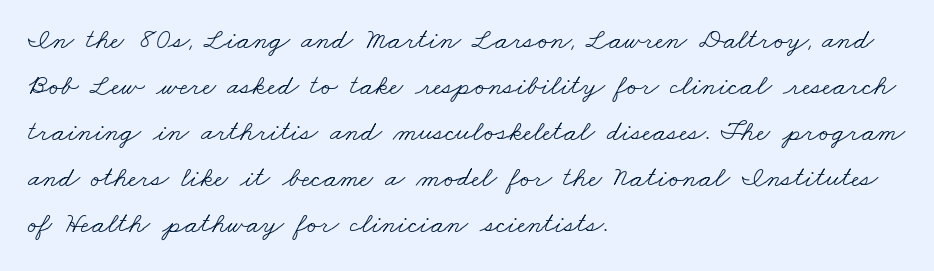
{"serif": "yes", "bold": "no", "weight": "light", "width": "wide", "stroke_contrast": "low", "x_height": "small", "monospaced": "no", "underline": "no", "align": "left", "line_spacing": "normal", "line_spacing_ratio": 1.59, "letter_spacing": "normal", "letter_spacing_em": 0.0, "glyph_px": 29}
